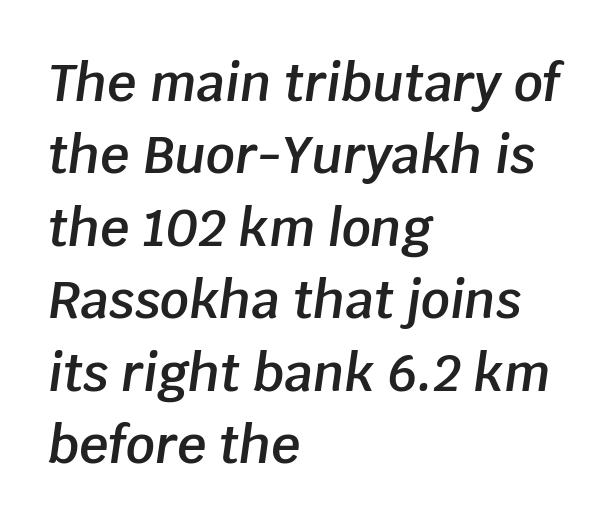
The image shows 51 px semibold type, italic (leaning right); set left-aligned, normal line spacing (1.42x), normal letter spacing, not underlined; low stroke contrast and a large x-height.
